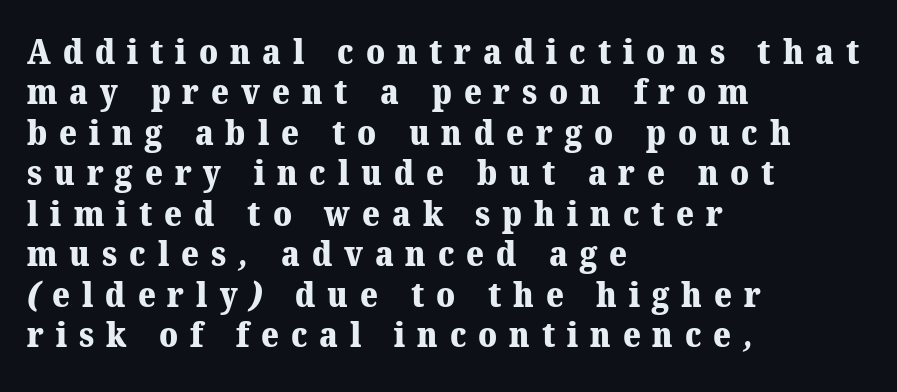
The passage shown has open, widely tracked lettering throughout. A dark, heavy texture on the line: the type is bold. Type style note: has serifs. The gap between lines stays unmarked. Here the designer chose a conventional face with non-uniform glyph widths.
